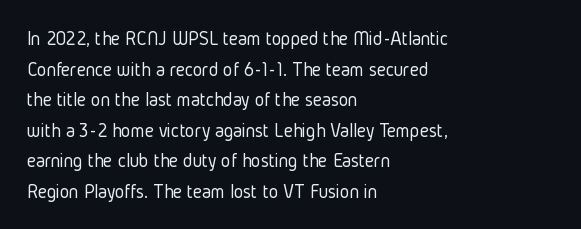
If you drew a line through each stem, it would be perfectly vertical. Students, observe: this is what conventionally led text looks like. Alignment: flush left. Decoration check: the copy has no underline.
